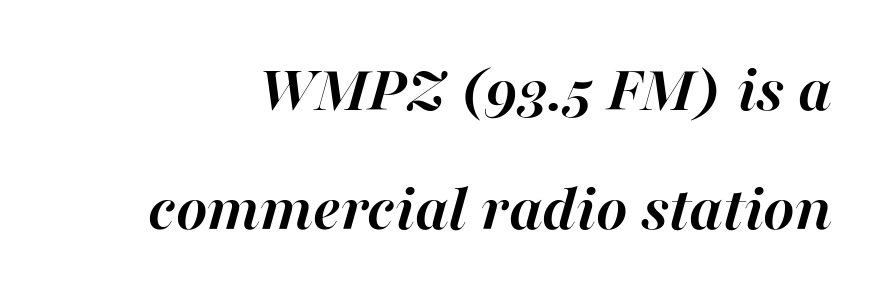
The image shows 67 px semibold type, italic (leaning right); set line spacing 1.77x, normal letter spacing, not underlined; high stroke contrast and a medium x-height.
